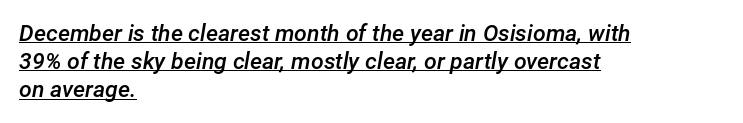
The image shows 23 px text type, italic (leaning right); set left-aligned, line spacing 1.22x, normal letter spacing, underlined.
